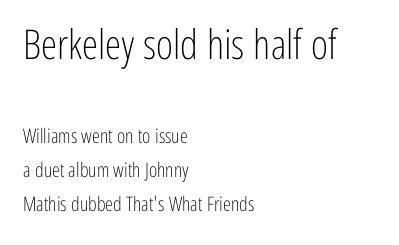
The image shows 41 px light, condensed sans-serif type, upright; set left-aligned, normal line spacing (1.7x), normal letter spacing, not underlined; the first (top) block is 2.05x larger; low stroke contrast and a medium x-height.
